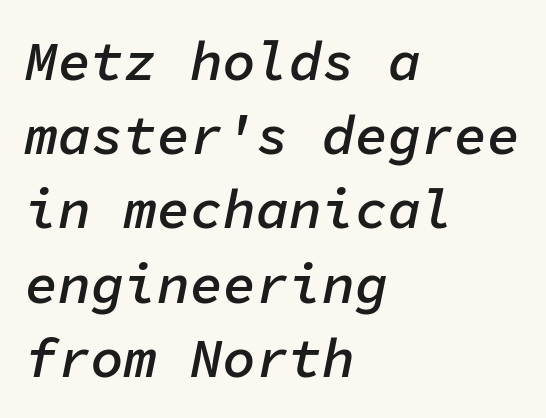
The rag falls on the right side of this text block. The string is rendered with underlining switched off. Is this a fixed-width face? Yes — each glyph sits in an identical cell. Quick note: italic.
